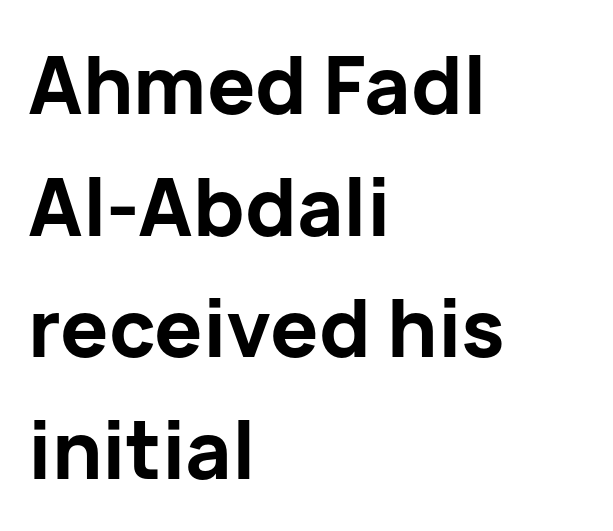
Descender tails drop into unmarked territory. The passage shown is emphatically bold. The leading is moderate, giving the passage an even texture. These lines stack with their left ends in a neat column.
